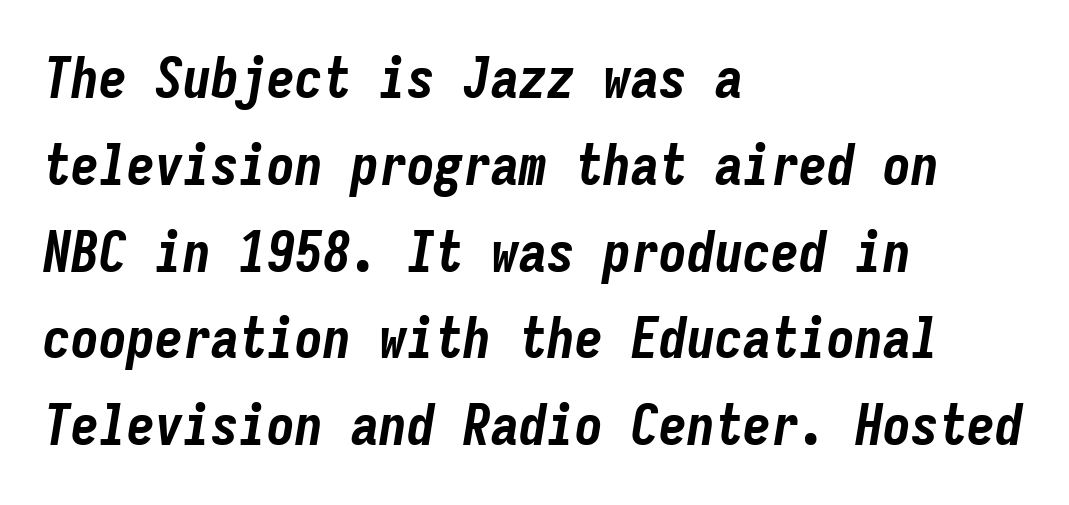
Q: Is the text bold? A: Yes.
Q: Is the text italic (slanted)? A: Yes, it leans right by about 9 degrees.
Q: Is the text underlined? A: No.
Q: How is the paragraph aligned? A: Left-aligned.
Q: Is the spacing between letters normal or unusually wide? A: Normal.
Q: Is the spacing between lines tight, normal or loose? A: Normal.
Q: Width (condensed, normal, or wide)? A: Condensed.
Q: Stroke contrast? A: Low.
Q: x-height? A: Medium.
Q: Monospaced? A: Yes.
